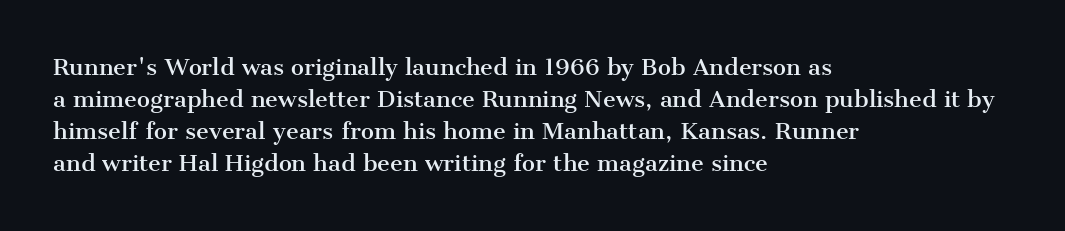
{"italic": "no", "underline": "no", "align": "left", "line_spacing": "normal", "line_spacing_ratio": 1.45, "letter_spacing": "normal", "letter_spacing_em": 0.0, "glyph_px": 22}
